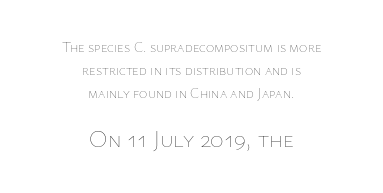
{"italic": "no", "bold": "no", "underline": "no", "align": "center", "line_spacing": "normal", "line_spacing_ratio": 1.63, "letter_spacing": "normal", "letter_spacing_em": 0.0, "larger_block": "second", "size_ratio": 1.64, "glyph_px": 23}
